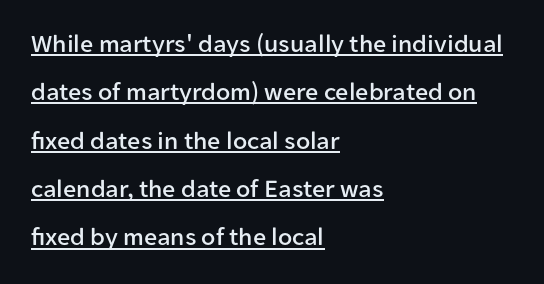
{"italic": "no", "underline": "yes", "align": "left", "line_spacing_ratio": 1.86, "letter_spacing": "normal", "letter_spacing_em": 0.0, "glyph_px": 26}
